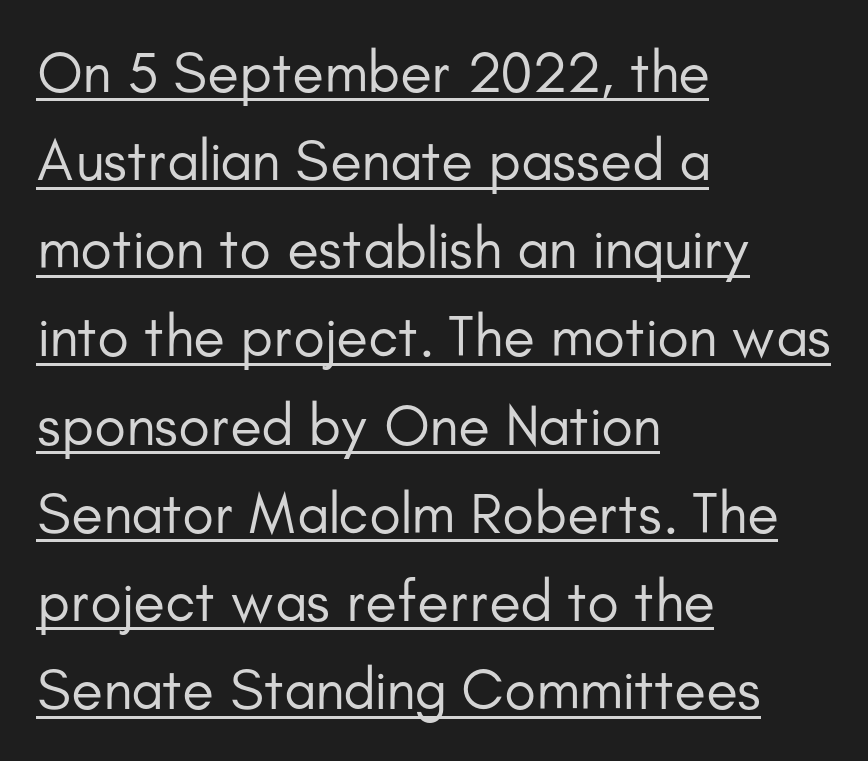
Q: Is the text bold? A: No.
Q: Is the text italic (slanted)? A: No, it is upright.
Q: Is the typeface a serif or a sans-serif typeface? A: Sans-serif.
Q: Is the text underlined? A: Yes.
Q: How is the paragraph aligned? A: Left-aligned.
Q: Is the spacing between letters normal or unusually wide? A: Normal.
Q: Is the spacing between lines tight, normal or loose? A: Normal.
Q: Width (condensed, normal, or wide)? A: Normal.
Q: Stroke contrast? A: Low.
Q: x-height? A: Small.
Q: Monospaced? A: No.
